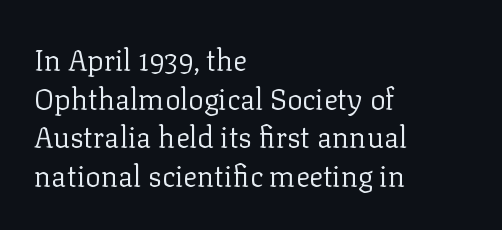
Q: Is the text bold? A: No.
Q: Is the text italic (slanted)? A: No, it is upright.
Q: Is the typeface a serif or a sans-serif typeface? A: Serif.
Q: Is the text underlined? A: No.
Q: How is the paragraph aligned? A: Left-aligned.
Q: Is the spacing between letters normal or unusually wide? A: Normal.
Q: Is the spacing between lines tight, normal or loose? A: Normal.
Q: Width (condensed, normal, or wide)? A: Normal.
Q: Stroke contrast? A: Low.
Q: x-height? A: Medium.
Q: Monospaced? A: No.
